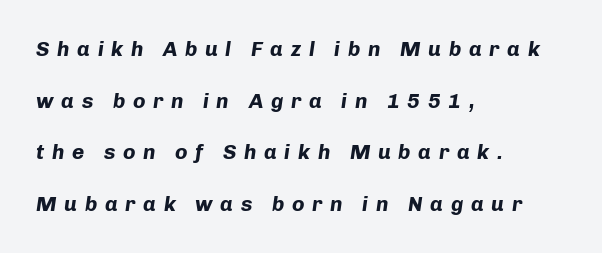
The image shows 21 px bold type, italic (leaning right); set left-aligned, loose line spacing (2.46x), unusually wide letter spacing (+0.36 em), not underlined.
